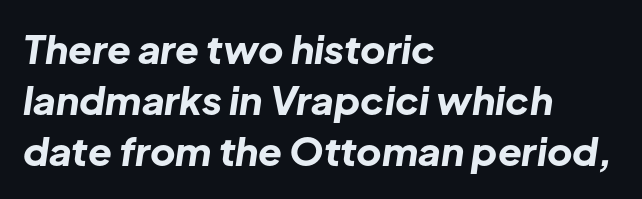
{"italic": "yes", "lean": "right", "slant_degrees": 8, "bold": "yes", "weight": "bold", "width": "normal", "stroke_contrast": "low", "x_height": "medium", "monospaced": "no", "underline": "no", "align": "left", "line_spacing": "normal", "line_spacing_ratio": 1.31, "letter_spacing": "normal", "letter_spacing_em": 0.0, "glyph_px": 39}
